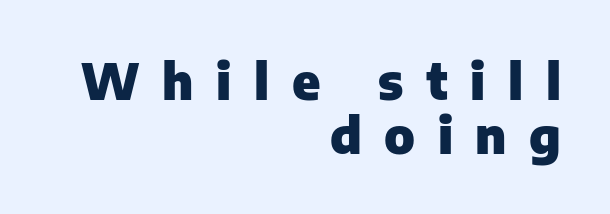
The image shows 49 px heavy sans-serif type, upright; set right-aligned, tight line spacing (1.1x), unusually wide letter spacing (+0.46 em), not underlined; low stroke contrast and a medium x-height.
